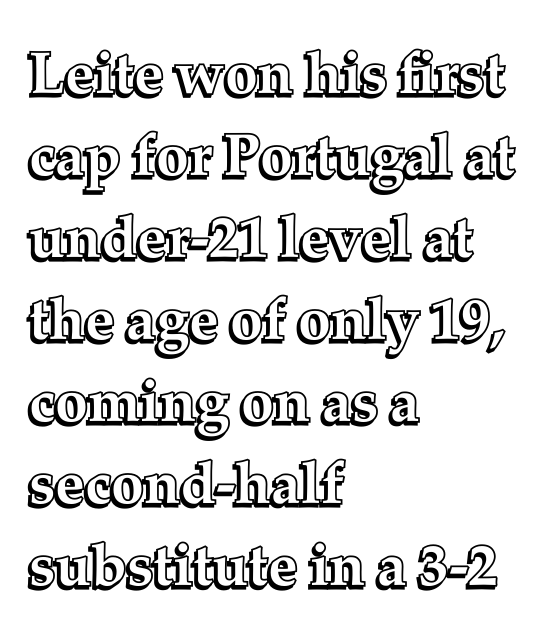
Honestly, the letter spacing is just normal — you wouldn't notice it. This sample has the flowing, uneven cadence of proportional lettering. Vertical spacing — default. Italic? Not at all — the glyphs are vertical.
